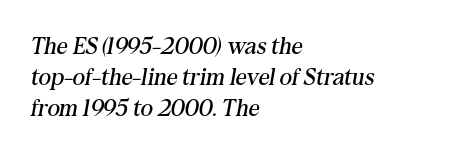
The image shows 24 px text type, italic (leaning right); set left-aligned, normal line spacing (1.3x), normal letter spacing, not underlined.
